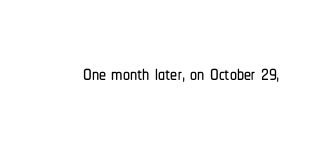
The image shows 28 px condensed sans-serif type, upright; set normal letter spacing, not underlined; low stroke contrast and a medium x-height.
